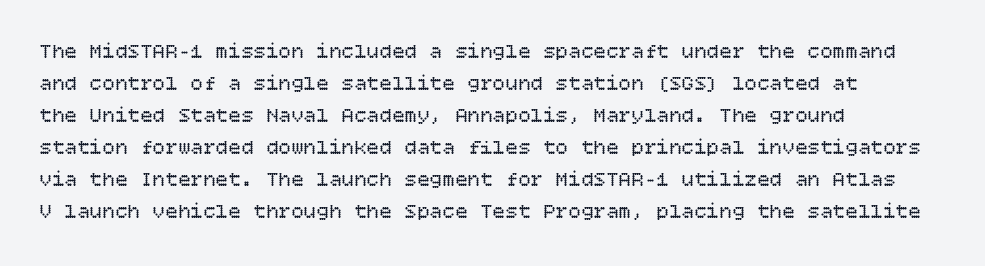
Q: Is the text bold? A: No.
Q: Is the text italic (slanted)? A: No, it is upright.
Q: Is the text underlined? A: No.
Q: How is the paragraph aligned? A: Left-aligned.
Q: Is the spacing between letters normal or unusually wide? A: Normal.
Q: Is the spacing between lines tight, normal or loose? A: Normal.
